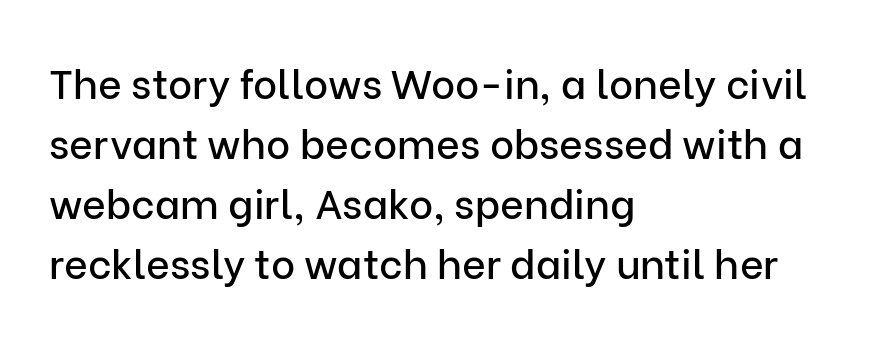
The image shows 41 px sans-serif type, upright; set left-aligned, normal line spacing (1.46x), normal letter spacing, not underlined; low stroke contrast and a medium x-height.
